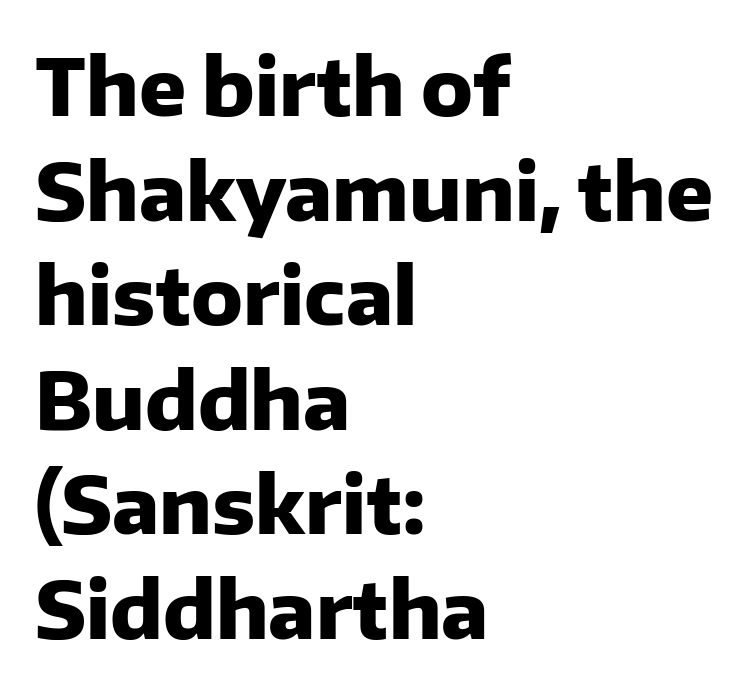
The image shows 78 px heavy sans-serif type, upright; set left-aligned, normal line spacing (1.34x), normal letter spacing, not underlined; low stroke contrast and a medium x-height.
